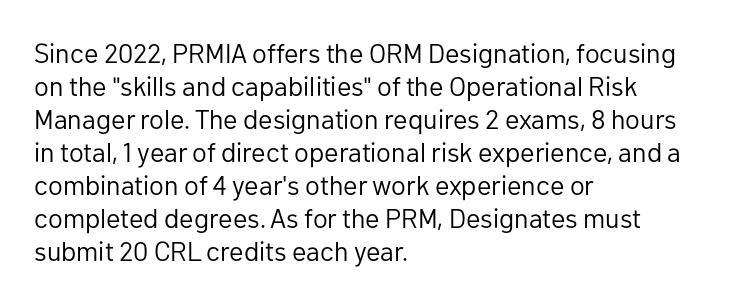
Q: Is the text bold? A: No.
Q: Is the text italic (slanted)? A: No, it is upright.
Q: Is the text underlined? A: No.
Q: How is the paragraph aligned? A: Left-aligned.
Q: Is the spacing between letters normal or unusually wide? A: Normal.
